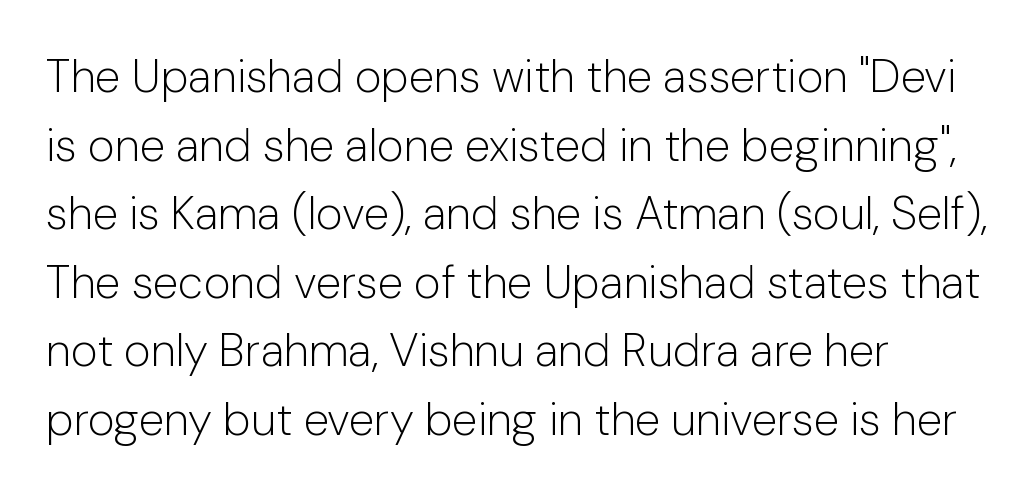
{"serif": "no", "italic": "no", "bold": "no", "weight": "light", "width": "normal", "stroke_contrast": "low", "x_height": "medium", "monospaced": "no", "underline": "no", "align": "left", "line_spacing": "normal", "line_spacing_ratio": 1.49, "letter_spacing": "normal", "letter_spacing_em": 0.0, "glyph_px": 46}
